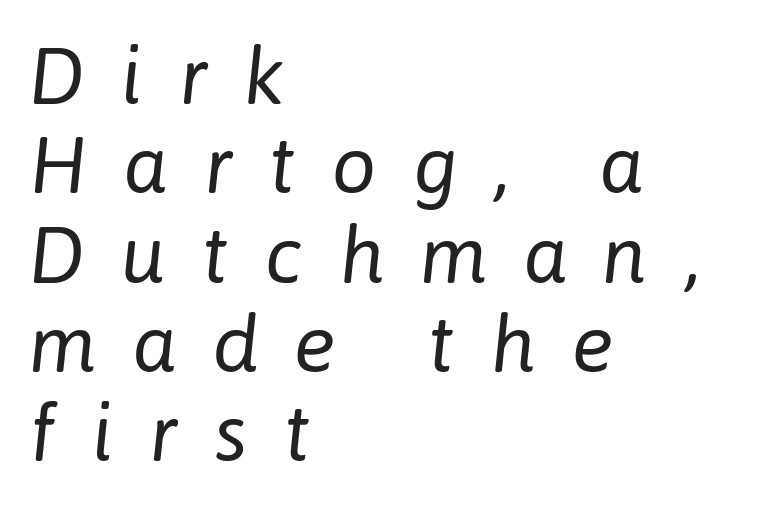
Q: Is the text bold? A: No.
Q: Is the text italic (slanted)? A: Yes, it leans right by about 6 degrees.
Q: Is the text underlined? A: No.
Q: How is the paragraph aligned? A: Left-aligned.
Q: Is the spacing between letters normal or unusually wide? A: Unusually wide.
Q: Is the spacing between lines tight, normal or loose? A: Tight.
Q: Width (condensed, normal, or wide)? A: Normal.
Q: Stroke contrast? A: Low.
Q: x-height? A: Medium.
Q: Monospaced? A: No.
